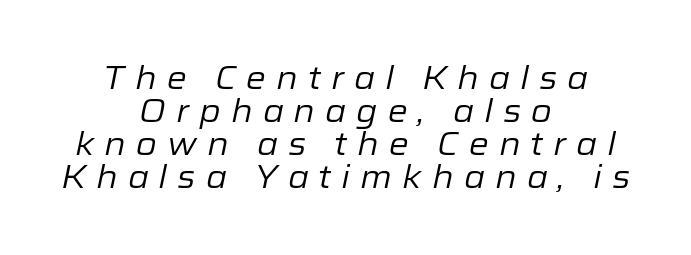
The image shows 32 px regular-weight type, italic (leaning right); set centered, tight line spacing (1.03x), unusually wide letter spacing (+0.31 em), not underlined; low stroke contrast and a medium x-height.
